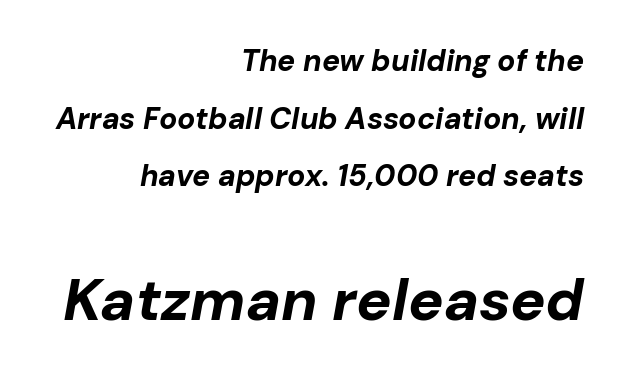
The image shows 59 px bold type, italic (leaning right); set right-aligned, loose line spacing (1.92x), normal letter spacing, not underlined; the second (bottom) block is 1.97x larger; low stroke contrast and a medium x-height.
